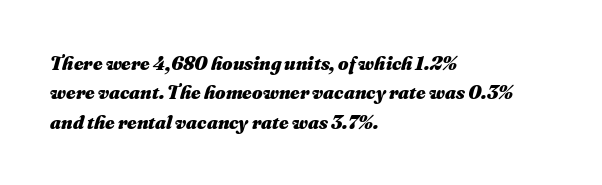
The image shows 20 px bold type, italic (leaning right); set left-aligned, normal line spacing (1.47x), normal letter spacing, not underlined.
